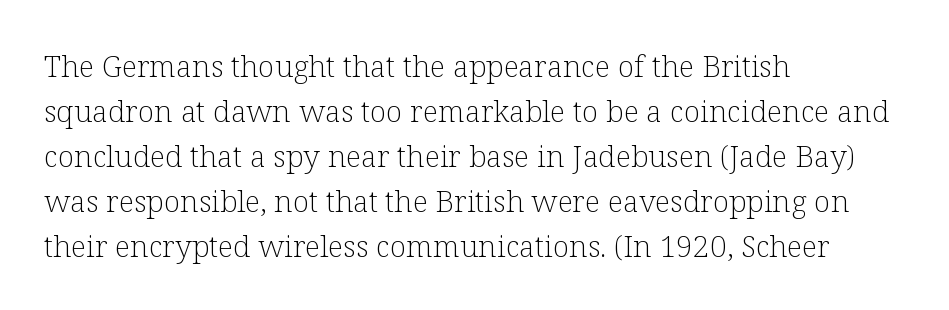
{"serif": "yes", "italic": "no", "bold": "no", "weight": "light", "width": "normal", "stroke_contrast": "low", "x_height": "medium", "monospaced": "no", "underline": "no", "align": "left", "line_spacing": "normal", "line_spacing_ratio": 1.5, "letter_spacing": "normal", "letter_spacing_em": 0.0, "glyph_px": 30}
